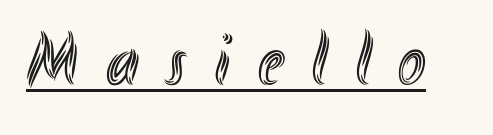
Q: Is the text italic (slanted)? A: Yes.
Q: Is the text underlined? A: Yes.
Q: Is the spacing between letters normal or unusually wide? A: Unusually wide.
Q: Width (condensed, normal, or wide)? A: Condensed.
Q: x-height? A: Small.
Q: Monospaced? A: No.
